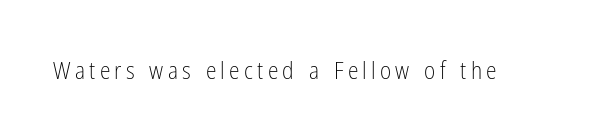
Q: Is the text bold? A: No.
Q: Is the text italic (slanted)? A: No, it is upright.
Q: Is the text underlined? A: No.
